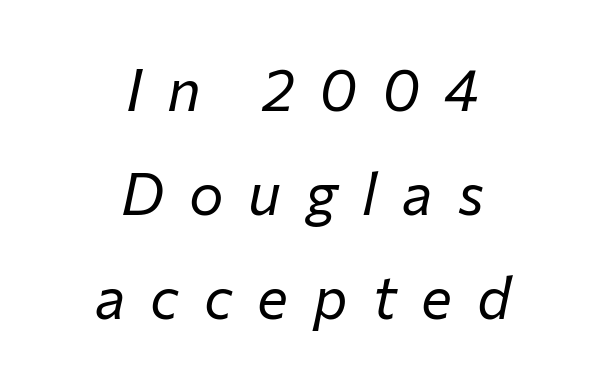
The image shows 58 px regular-weight type, italic (leaning right); set centered, line spacing 1.79x, unusually wide letter spacing (+0.43 em), not underlined; low stroke contrast and a medium x-height.
